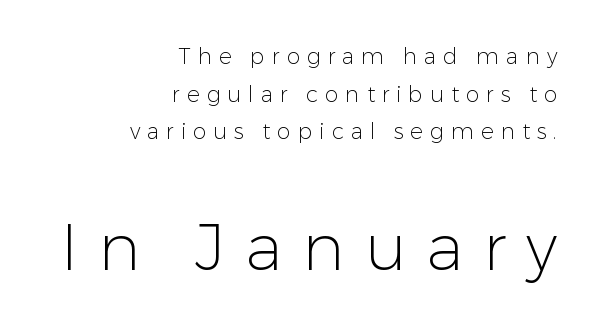
The image shows 65 px light sans-serif type, upright; set right-aligned, line spacing 1.71x, unusually wide letter spacing (+0.31 em), not underlined; the second (bottom) block is 2.95x larger; low stroke contrast and a medium x-height.
